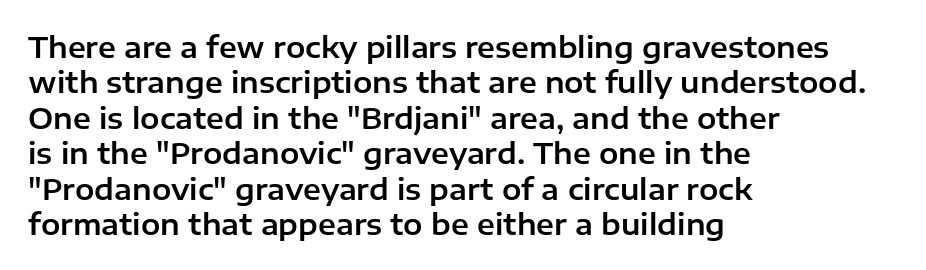
{"serif": "no", "italic": "no", "width": "normal", "stroke_contrast": "low", "x_height": "medium", "monospaced": "no", "underline": "no", "align": "left", "line_spacing_ratio": 1.22, "letter_spacing": "normal", "letter_spacing_em": 0.0, "glyph_px": 29}
